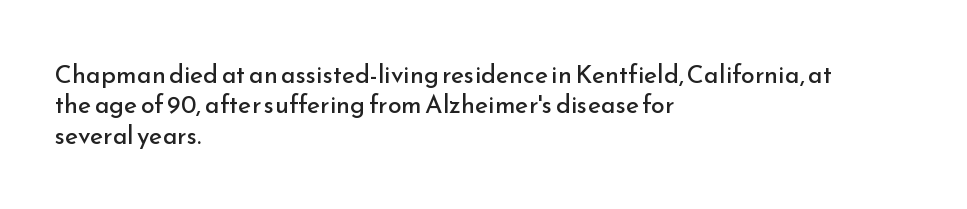
Nope, not italic — everything's standing straight. Only glyphs here, with clear space below each row. Leftover space on each line is placed entirely after the last word. The gaps between neighbouring characters are ordinary and unremarkable. A light-to-regular cut is what we see here.
